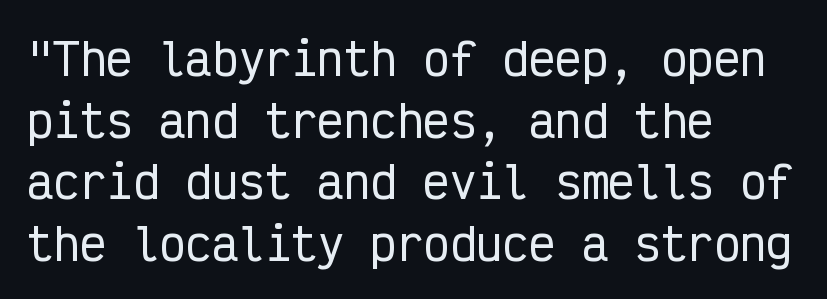
Q: Is the text italic (slanted)? A: No, it is upright.
Q: Is the typeface a serif or a sans-serif typeface? A: Sans-serif.
Q: Is the text underlined? A: No.
Q: How is the paragraph aligned? A: Left-aligned.
Q: Is the spacing between letters normal or unusually wide? A: Normal.
Q: Is the spacing between lines tight, normal or loose? A: Normal.
Q: Width (condensed, normal, or wide)? A: Condensed.
Q: Stroke contrast? A: Low.
Q: x-height? A: Medium.
Q: Monospaced? A: Yes.
